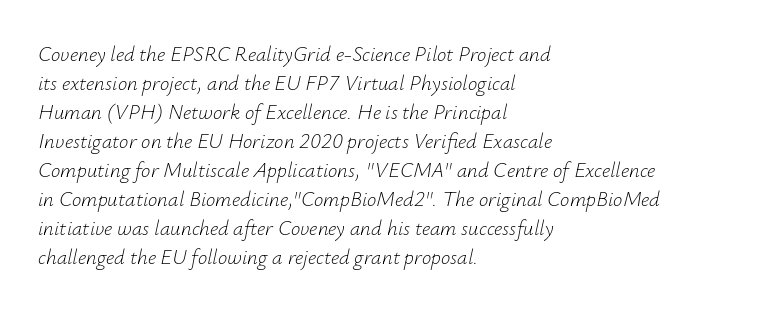
The image shows 21 px text type, italic (leaning right); set left-aligned, normal line spacing (1.38x), normal letter spacing, not underlined.
